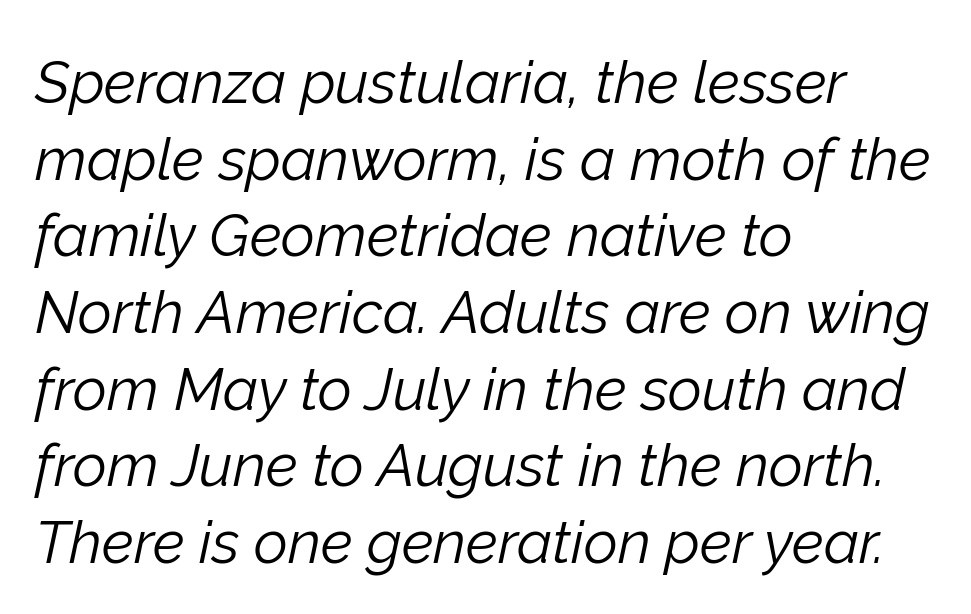
{"italic": "yes", "lean": "right", "slant_degrees": 12, "bold": "no", "weight": "light", "width": "normal", "stroke_contrast": "low", "x_height": "medium", "monospaced": "no", "underline": "no", "align": "left", "line_spacing": "normal", "line_spacing_ratio": 1.3, "letter_spacing": "normal", "letter_spacing_em": 0.0, "glyph_px": 59}
